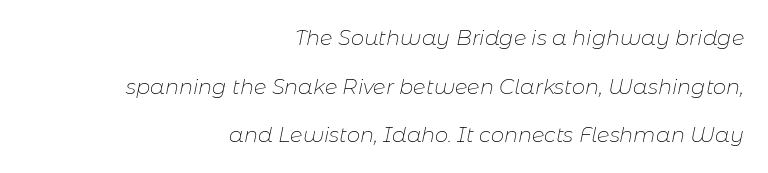
Leading is clearly above the norm, producing a sparse column. Italic: yes, the glyphs are oblique. The letters sit at their default tracking, neither squeezed nor spread. Notice how the passage keeps a crisp vertical edge on the right only. Is the stroke heavy? The answer is a plain regular-or-lighter. Words float on clear page, feet unadorned.
